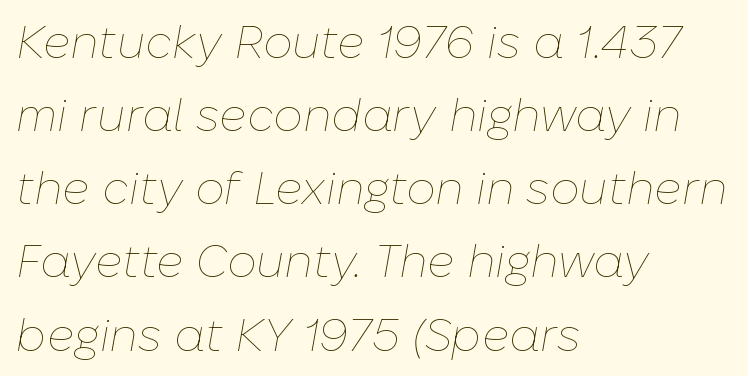
Q: Is the text bold? A: No.
Q: Is the text italic (slanted)? A: Yes, it leans right by about 10 degrees.
Q: Is the text underlined? A: No.
Q: How is the paragraph aligned? A: Left-aligned.
Q: Is the spacing between letters normal or unusually wide? A: Normal.
Q: Is the spacing between lines tight, normal or loose? A: Normal.
Q: Width (condensed, normal, or wide)? A: Normal.
Q: Stroke contrast? A: Low.
Q: x-height? A: Medium.
Q: Monospaced? A: No.
